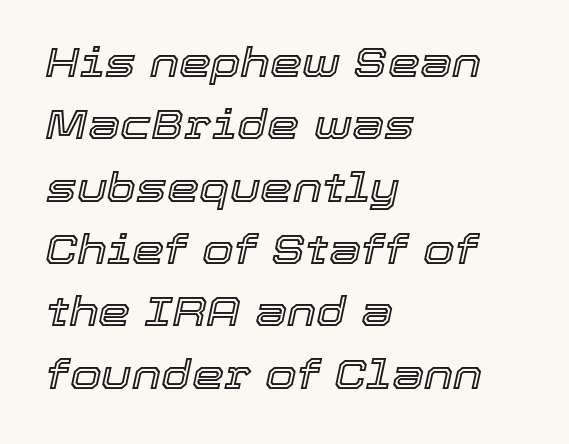
The image shows 41 px text type, italic (leaning right); set left-aligned, normal line spacing (1.52x), normal letter spacing, not underlined; a medium x-height.
